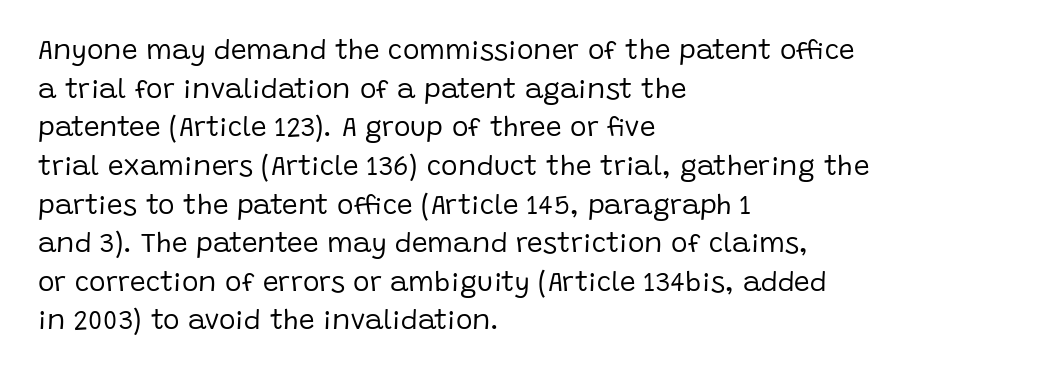
{"serif": "no", "italic": "no", "bold": "no", "weight": "regular", "width": "normal", "stroke_contrast": "low", "x_height": "large", "monospaced": "no", "underline": "no", "align": "left", "line_spacing": "normal", "line_spacing_ratio": 1.38, "letter_spacing": "normal", "letter_spacing_em": 0.0, "glyph_px": 28}
